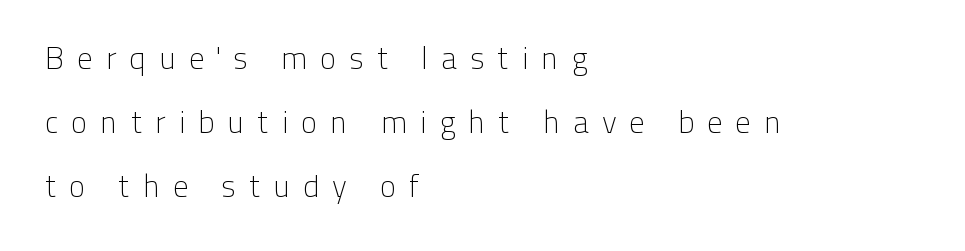
{"serif": "no", "italic": "no", "bold": "no", "weight": "light", "width": "normal", "stroke_contrast": "low", "x_height": "medium", "monospaced": "no", "underline": "no", "align": "left", "line_spacing": "loose", "line_spacing_ratio": 2.07, "letter_spacing": "wide", "letter_spacing_em": 0.41, "glyph_px": 31}
